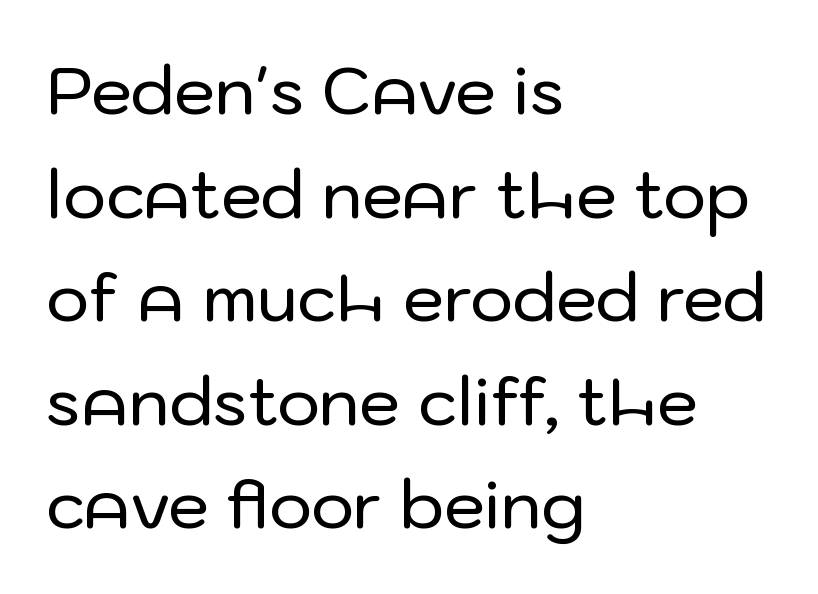
{"serif": "no", "italic": "no", "width": "normal", "stroke_contrast": "low", "x_height": "medium", "monospaced": "no", "underline": "no", "align": "left", "line_spacing": "normal", "line_spacing_ratio": 1.57, "letter_spacing": "normal", "letter_spacing_em": 0.0, "glyph_px": 66}
